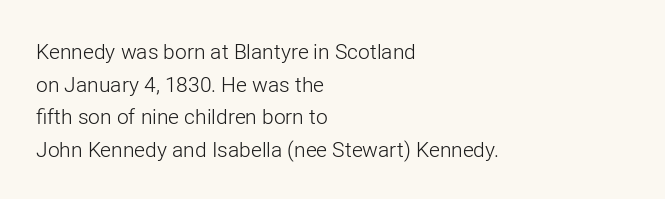
{"italic": "no", "bold": "no", "underline": "no", "align": "left", "line_spacing": "normal", "line_spacing_ratio": 1.55, "letter_spacing": "normal", "letter_spacing_em": 0.0, "glyph_px": 21}
